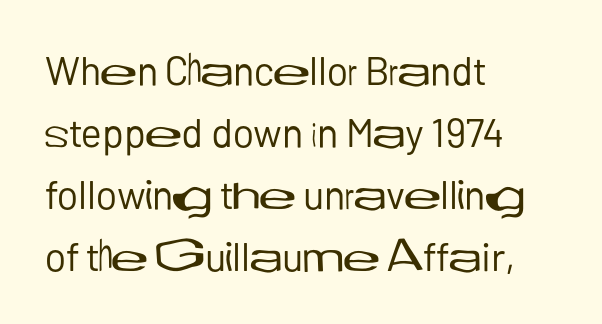
{"serif": "no", "italic": "no", "bold": "no", "weight": "regular", "width": "normal", "stroke_contrast": "low", "x_height": "medium", "monospaced": "no", "underline": "no", "align": "left", "line_spacing": "normal", "line_spacing_ratio": 1.55, "letter_spacing": "normal", "letter_spacing_em": 0.0, "glyph_px": 40}
